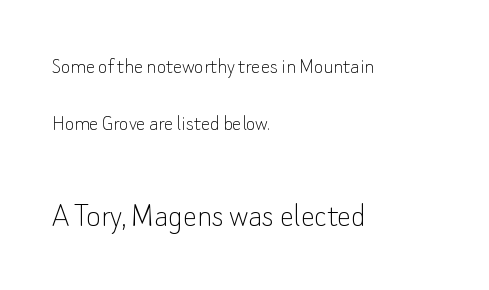
Visually, the bottom section dominates because its glyphs are scaled up. Is this a fixed-width face? No — the glyphs have proportional, varying widths. Serifs: no, the terminals of the letterforms are clean. No extra ink here — the face is not bold. The glyphs are unaccompanied by any horizontal stroke below them. Horizontal alignment here is leftward, the default for most running prose.
